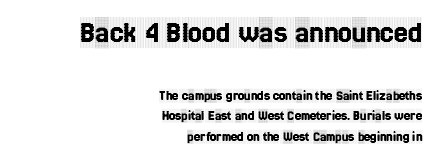
The image shows 31 px condensed serif type, upright; set right-aligned, normal line spacing (1.48x), normal letter spacing, not underlined; the first (top) block is 2.21x larger; a large x-height.
